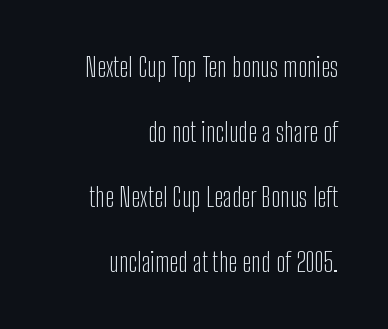
The image shows 27 px text type, upright; set right-aligned, loose line spacing (2.41x), normal letter spacing, not underlined.
